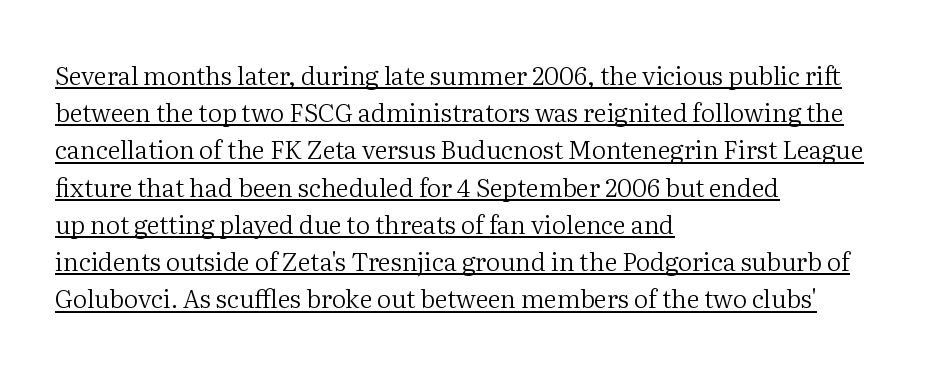
{"italic": "no", "bold": "no", "underline": "yes", "align": "left", "line_spacing": "normal", "line_spacing_ratio": 1.49, "letter_spacing": "normal", "letter_spacing_em": 0.0, "glyph_px": 25}
